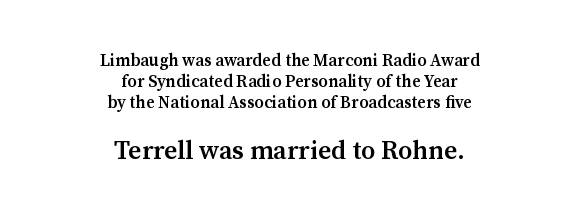
The image shows 26 px text type, upright; set centered, line spacing 1.23x, normal letter spacing, not underlined; the second (bottom) block is 1.53x larger.
